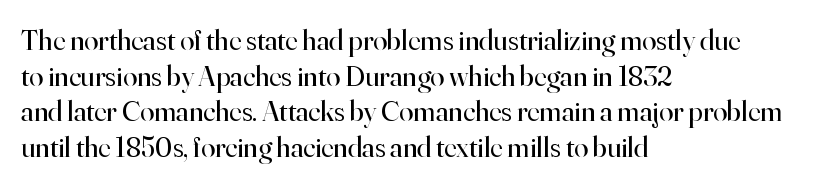
The image shows 29 px regular-weight serif type, upright; set left-aligned, line spacing 1.23x, normal letter spacing, not underlined; high stroke contrast and a small x-height.
